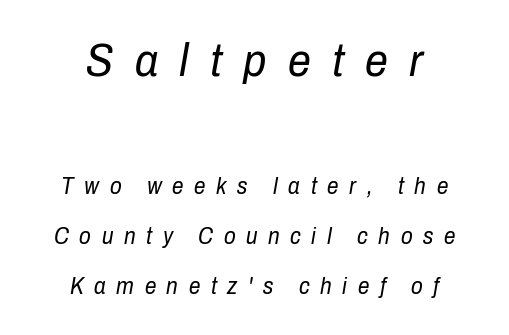
The image shows 46 px regular-weight, condensed type, italic (leaning right); set centered, loose line spacing (2.19x), unusually wide letter spacing (+0.46 em), not underlined; the first (top) block is 2.0x larger; low stroke contrast and a medium x-height.
